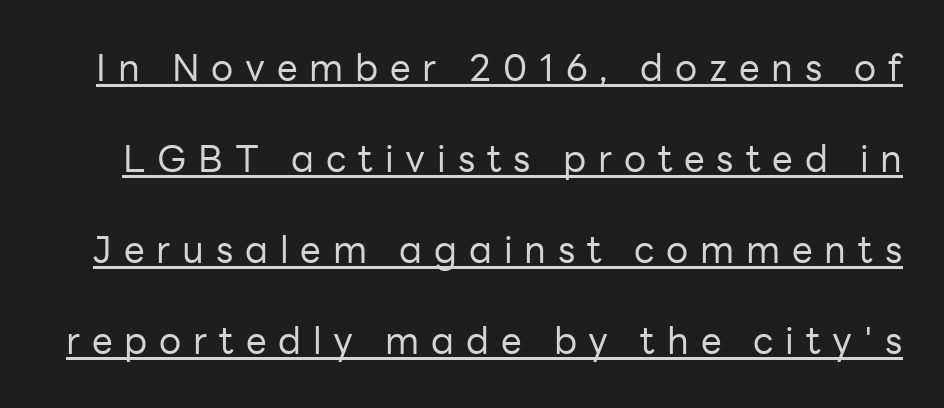
{"serif": "no", "italic": "no", "bold": "no", "weight": "regular", "width": "normal", "stroke_contrast": "low", "x_height": "medium", "monospaced": "no", "underline": "yes", "line_spacing": "loose", "line_spacing_ratio": 2.46, "letter_spacing": "wide", "letter_spacing_em": 0.32, "glyph_px": 37}
